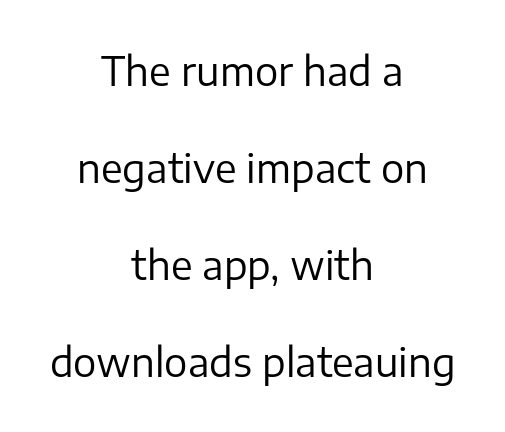
Q: Is the text bold? A: No.
Q: Is the text italic (slanted)? A: No, it is upright.
Q: Is the typeface a serif or a sans-serif typeface? A: Sans-serif.
Q: Is the text underlined? A: No.
Q: How is the paragraph aligned? A: Centered.
Q: Is the spacing between letters normal or unusually wide? A: Normal.
Q: Is the spacing between lines tight, normal or loose? A: Loose.
Q: Width (condensed, normal, or wide)? A: Normal.
Q: Stroke contrast? A: Low.
Q: x-height? A: Medium.
Q: Monospaced? A: No.
